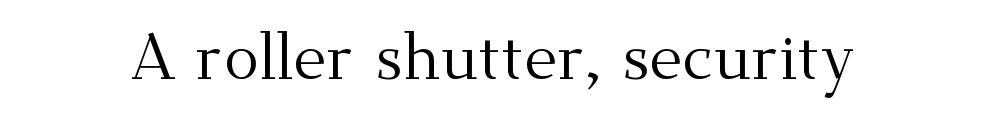
The letters sit at their default tracking, neither squeezed nor spread. In terms of posture, this sample is upright. Think of a printed novel: that variable character pitch is what you see here. The font sits on the lighter half of the weight spectrum, regular included. Typographically, this falls in the serif category.
